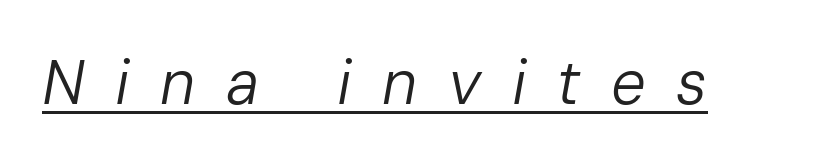
Q: Is the text bold? A: No.
Q: Is the text italic (slanted)? A: Yes, it leans right by about 10 degrees.
Q: Is the text underlined? A: Yes.
Q: Is the spacing between letters normal or unusually wide? A: Unusually wide.
Q: Width (condensed, normal, or wide)? A: Normal.
Q: Stroke contrast? A: Low.
Q: x-height? A: Medium.
Q: Monospaced? A: No.
